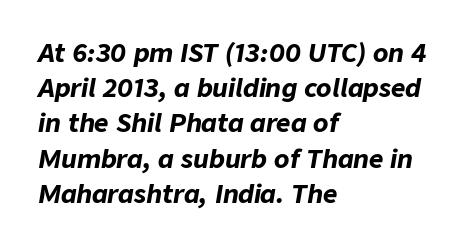
The horizontal fit of the characters is conventional and even. Horizontally, the lines are justified to the leading edge only. This is oblique type, the kind used for emphasis or titles. Only glyphs here, with clear space below each row. Heavy, bold letterforms.
